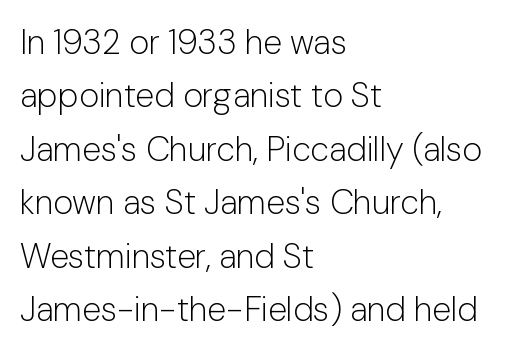
The image shows 34 px light sans-serif type, upright; set left-aligned, normal line spacing (1.57x), normal letter spacing, not underlined; low stroke contrast and a medium x-height.
